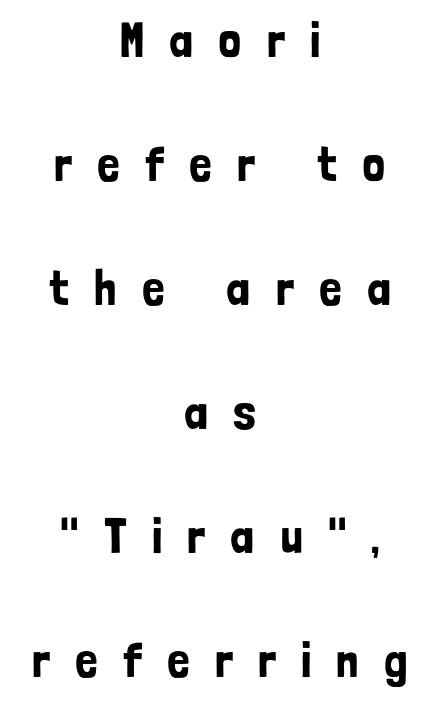
This is the regular roman posture of the typeface. Each letter's strokes conclude bluntly, with no projecting serifs. Summary of vertical rhythm: relaxed, with wide interline spacing. Words appear elongated and porous because spacing is wide.
